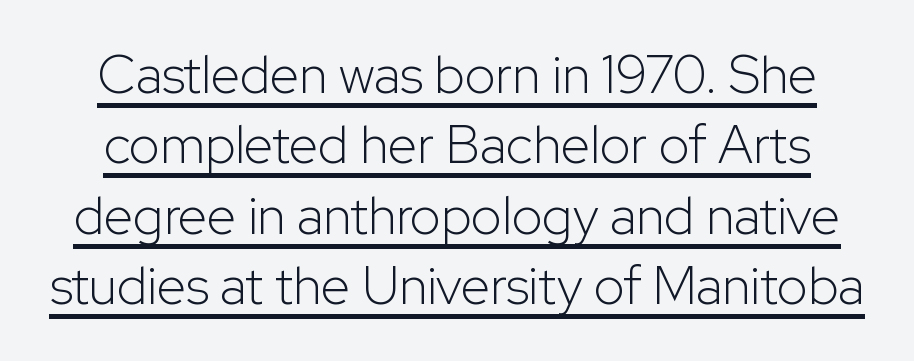
{"serif": "no", "italic": "no", "bold": "no", "weight": "light", "width": "normal", "stroke_contrast": "low", "x_height": "medium", "monospaced": "no", "underline": "yes", "line_spacing": "normal", "line_spacing_ratio": 1.33, "letter_spacing": "normal", "letter_spacing_em": 0.0, "glyph_px": 53}
